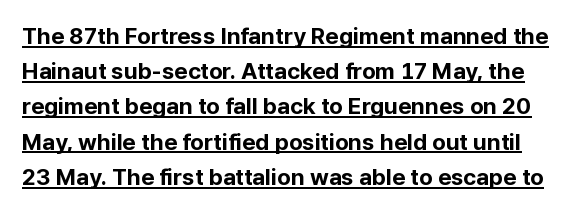
{"italic": "no", "bold": "yes", "underline": "yes", "line_spacing": "normal", "line_spacing_ratio": 1.53, "letter_spacing": "normal", "letter_spacing_em": 0.0, "glyph_px": 23}
